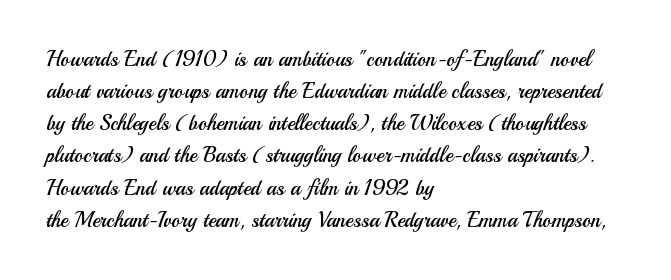
Q: Is the text bold? A: No.
Q: Is the text italic (slanted)? A: Yes.
Q: Is the text underlined? A: No.
Q: How is the paragraph aligned? A: Left-aligned.
Q: Is the spacing between letters normal or unusually wide? A: Normal.
Q: Is the spacing between lines tight, normal or loose? A: Normal.
